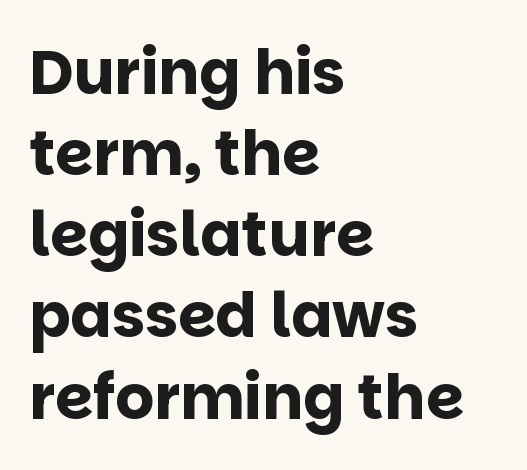
The image shows 61 px bold sans-serif type, upright; set left-aligned, normal line spacing (1.33x), normal letter spacing, not underlined; low stroke contrast and a large x-height.
